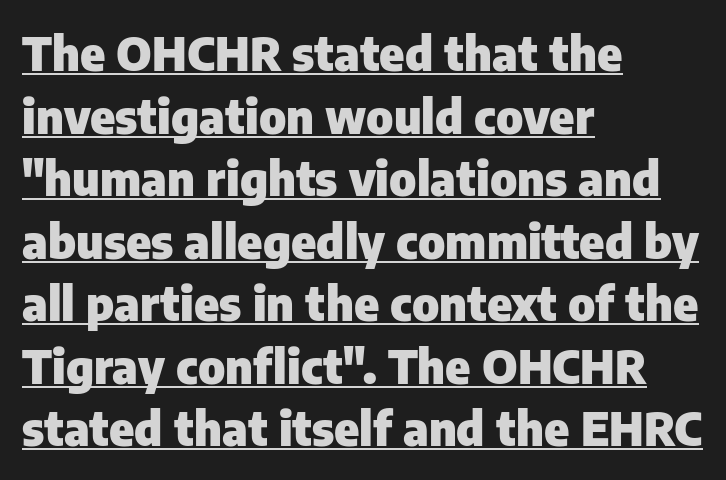
{"serif": "no", "italic": "no", "bold": "yes", "weight": "heavy", "width": "normal", "stroke_contrast": "low", "x_height": "medium", "monospaced": "no", "underline": "yes", "align": "left", "line_spacing": "normal", "line_spacing_ratio": 1.33, "letter_spacing": "normal", "letter_spacing_em": 0.0, "glyph_px": 47}
